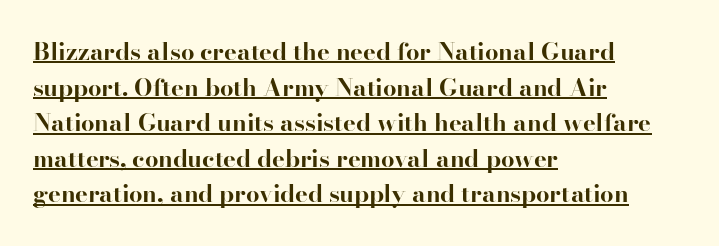
{"italic": "no", "bold": "yes", "underline": "yes", "align": "left", "line_spacing": "normal", "line_spacing_ratio": 1.48, "letter_spacing": "normal", "letter_spacing_em": 0.0, "glyph_px": 24}
